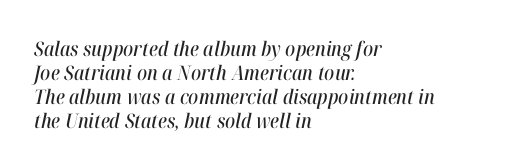
Q: Is the text italic (slanted)? A: Yes, it leans right by about 12 degrees.
Q: Is the text underlined? A: No.
Q: How is the paragraph aligned? A: Left-aligned.
Q: Is the spacing between letters normal or unusually wide? A: Normal.
